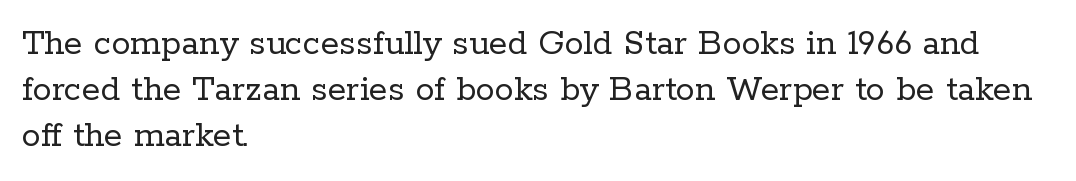
{"serif": "yes", "italic": "no", "bold": "no", "weight": "regular", "width": "normal", "stroke_contrast": "low", "x_height": "medium", "monospaced": "no", "underline": "no", "align": "left", "line_spacing_ratio": 1.21, "letter_spacing": "normal", "letter_spacing_em": 0.0, "glyph_px": 38}
